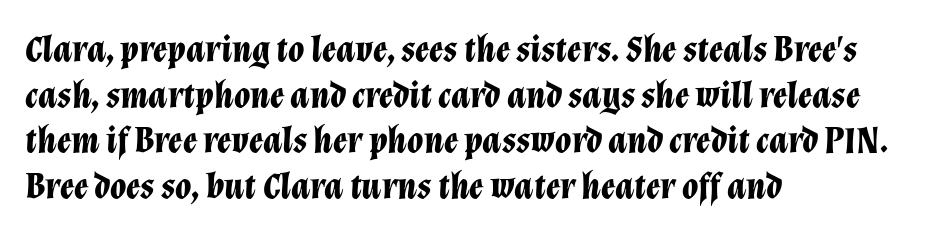
Q: Is the text bold? A: Yes.
Q: Is the text italic (slanted)? A: Yes, it leans right by about 12 degrees.
Q: Is the text underlined? A: No.
Q: How is the paragraph aligned? A: Left-aligned.
Q: Is the spacing between letters normal or unusually wide? A: Normal.
Q: Width (condensed, normal, or wide)? A: Normal.
Q: Stroke contrast? A: Low.
Q: x-height? A: Medium.
Q: Monospaced? A: No.
